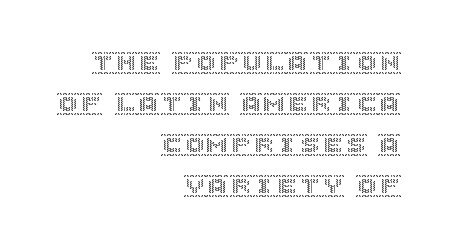
Here the glyphs are tracked normally, forming tight word shapes. Quick note: not italic, upright. Line ends are locked; line starts wander. The zone under the glyphs is completely vacant.
